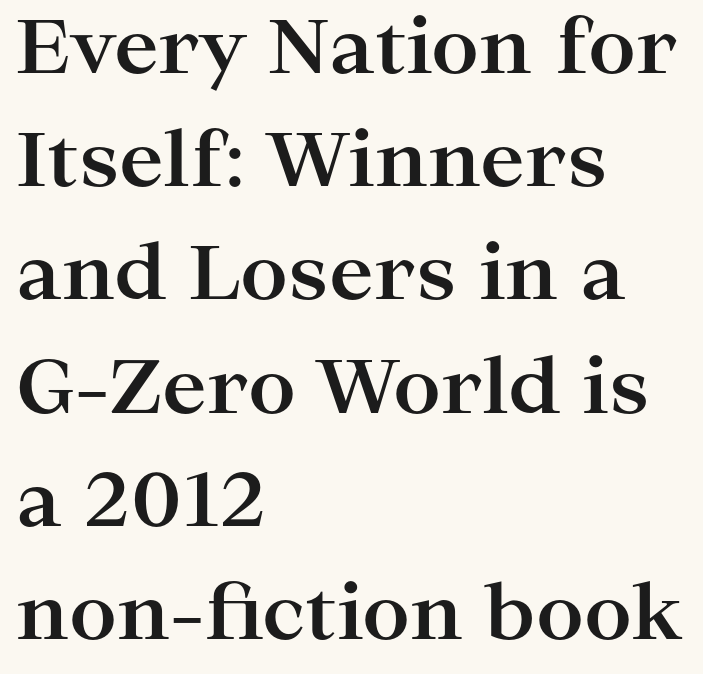
The image shows 75 px bold, wide serif type, upright; set left-aligned, normal line spacing (1.51x), normal letter spacing, not underlined; high stroke contrast and a medium x-height.
